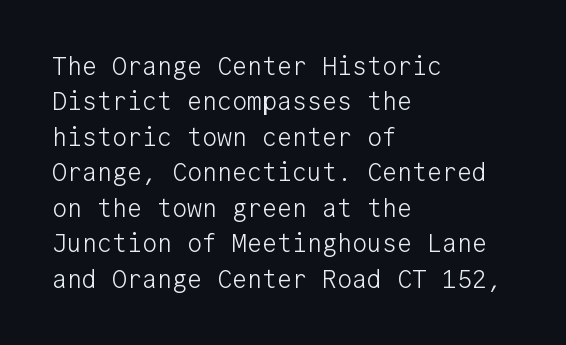
Plain, unruled lines of type. Is the type heavy? It reads as light-to-regular instead. Interline gaps are of average width in this sample. In terms of posture, this sample is upright. These lines are set flush left with a ragged right edge. Nothing unusual about the tracking: characters are spaced as the font intends.
